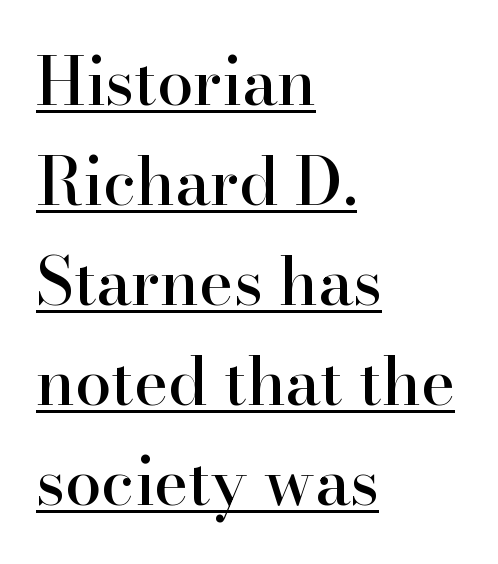
The compositor pushed each line to the left boundary. The passage shown has conventional tracking throughout. Characters remain perfectly vertical along every line. Character widths vary here, with narrow letters taking less room than wide ones. Reading down the column, the eye jumps a familiar distance to each next line. Each letter's strokes conclude with small projecting serifs.
